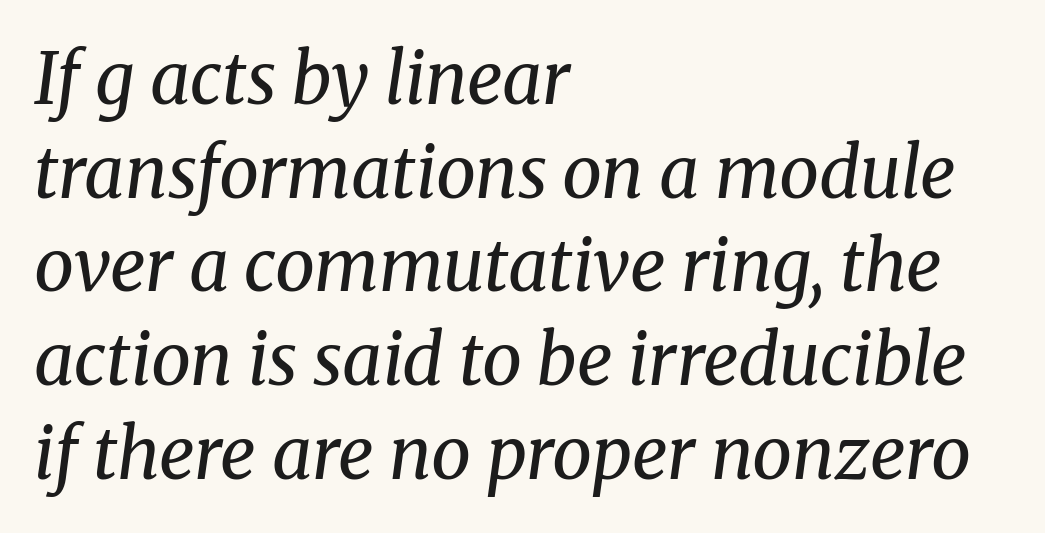
{"serif": "yes", "italic": "yes", "lean": "right", "slant_degrees": 8, "bold": "no", "weight": "regular", "width": "normal", "stroke_contrast": "medium", "x_height": "medium", "monospaced": "no", "underline": "no", "align": "left", "line_spacing": "normal", "line_spacing_ratio": 1.32, "letter_spacing": "normal", "letter_spacing_em": 0.0, "glyph_px": 71}
